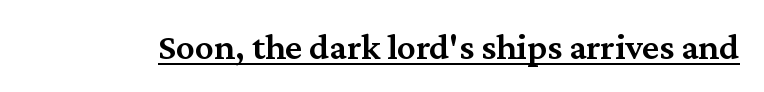
{"serif": "yes", "italic": "no", "bold": "semi", "weight": "semibold", "width": "normal", "stroke_contrast": "medium", "x_height": "medium", "monospaced": "no", "underline": "yes", "letter_spacing": "normal", "letter_spacing_em": 0.0, "glyph_px": 37}
